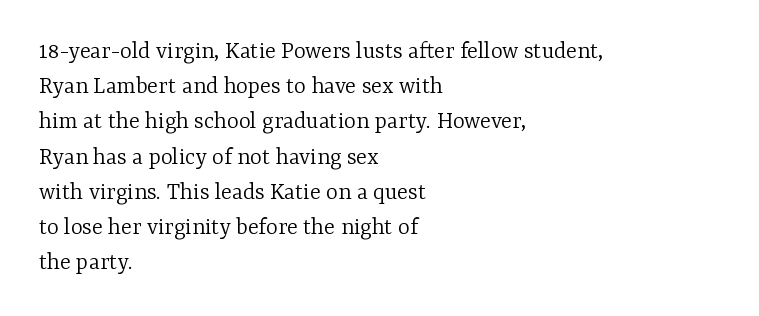
Weight: not bold — regular or lighter. Summary of vertical rhythm: regular, with standard interline spacing. Italic? Not at all — the glyphs are vertical. Words appear dense and cohesive because spacing is normal. Glance below the letters and you will spot only blank space.
